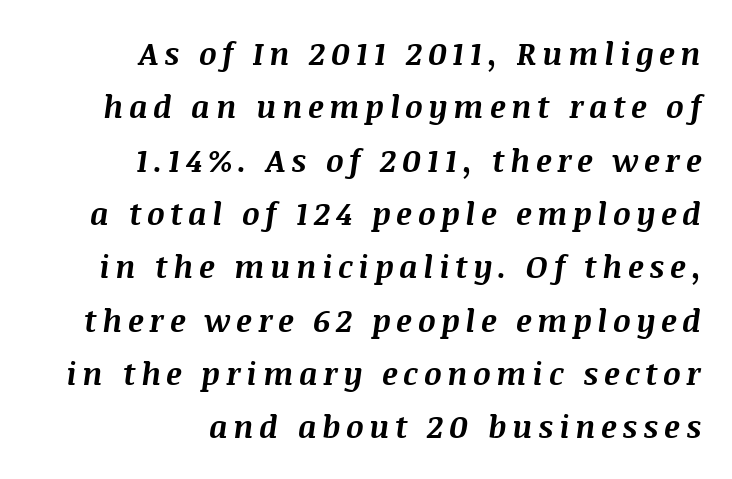
The image shows 31 px bold type, italic (leaning right); set right-aligned, line spacing 1.72x, not underlined; medium stroke contrast and a large x-height.
